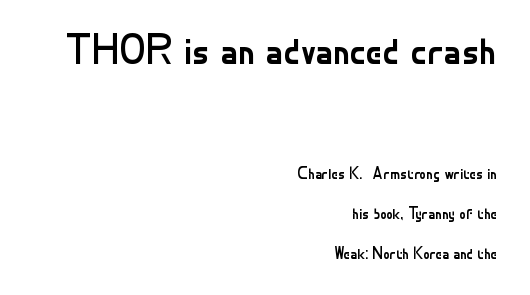
Each letter's strokes conclude bluntly, with no projecting serifs. Upright lettering throughout. Spacing between characters is what you'd get straight out of the box. Bare-footed words on every line. Quick note: interline space is abundant. The letters advance in unequal steps, a hallmark of proportional type.
